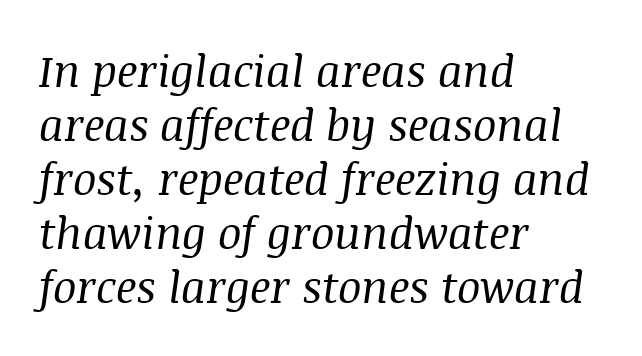
{"serif": "yes", "italic": "yes", "lean": "right", "slant_degrees": 8, "bold": "no", "weight": "regular", "width": "normal", "stroke_contrast": "medium", "x_height": "large", "monospaced": "no", "underline": "no", "align": "left", "line_spacing_ratio": 1.23, "letter_spacing": "normal", "letter_spacing_em": 0.0, "glyph_px": 44}
